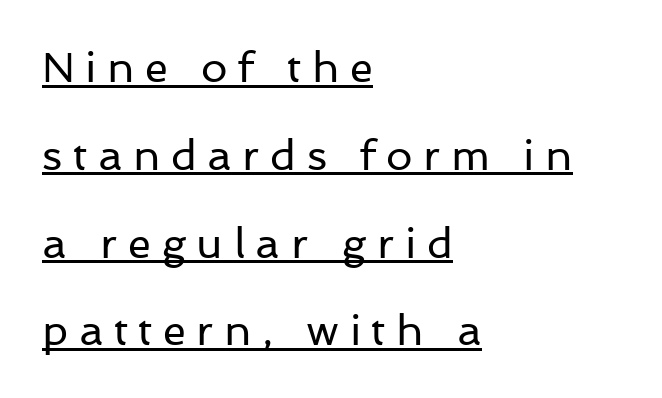
{"serif": "no", "italic": "no", "bold": "no", "weight": "regular", "width": "normal", "stroke_contrast": "low", "x_height": "medium", "monospaced": "no", "underline": "yes", "align": "left", "line_spacing": "loose", "line_spacing_ratio": 2.09, "letter_spacing": "wide", "letter_spacing_em": 0.25, "glyph_px": 42}
